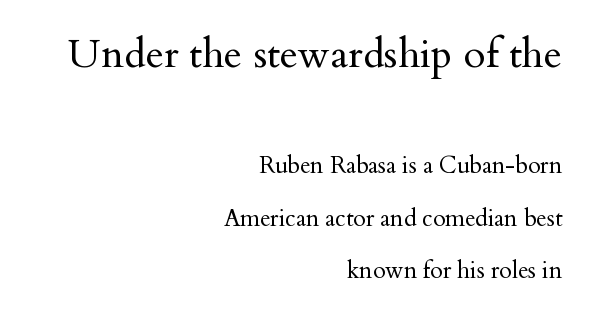
{"serif": "yes", "italic": "no", "bold": "no", "weight": "regular", "width": "normal", "stroke_contrast": "medium", "x_height": "small", "monospaced": "no", "underline": "no", "align": "right", "line_spacing": "loose", "line_spacing_ratio": 2.28, "letter_spacing": "normal", "letter_spacing_em": 0.0, "larger_block": "first", "size_ratio": 1.74, "glyph_px": 40}
